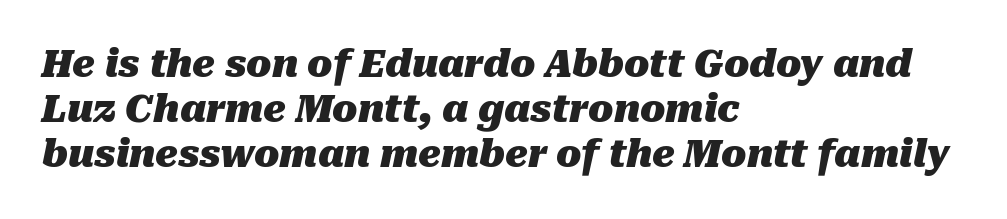
Would a proofreader flag this as italicized? Yes. The passage is arranged the way most books set body copy — flush left. Students, this is bold: see how much ink each stroke carries. Students, note that the glyphs here touch the page at normal intervals. This sample has the flowing, uneven cadence of proportional lettering.
